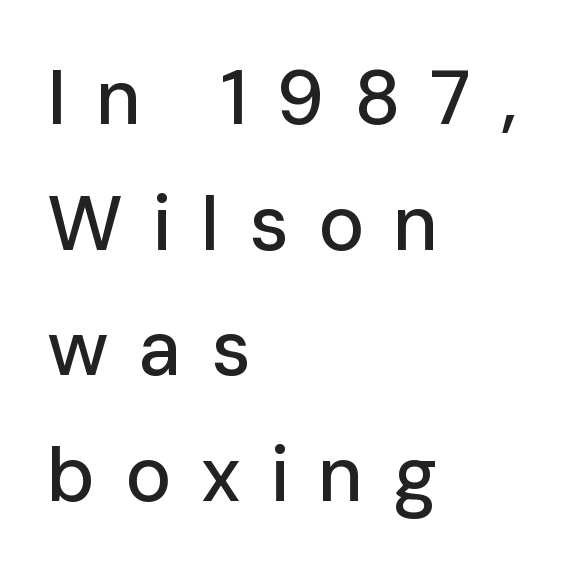
The image shows 77 px sans-serif type, upright; set left-aligned, normal line spacing (1.63x), unusually wide letter spacing (+0.38 em), not underlined; low stroke contrast and a medium x-height.
